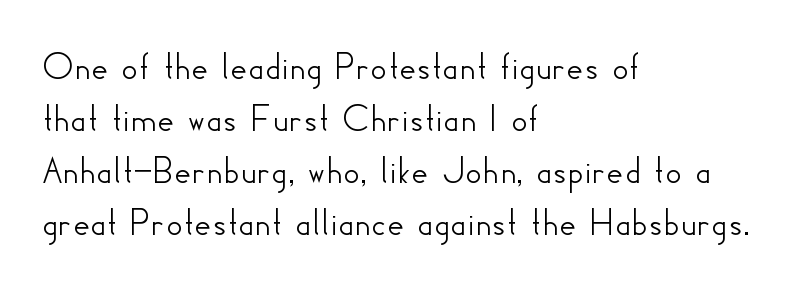
{"serif": "no", "italic": "no", "width": "normal", "stroke_contrast": "low", "x_height": "small", "monospaced": "no", "underline": "no", "align": "left", "line_spacing": "normal", "line_spacing_ratio": 1.27, "letter_spacing": "normal", "letter_spacing_em": 0.0, "glyph_px": 41}
